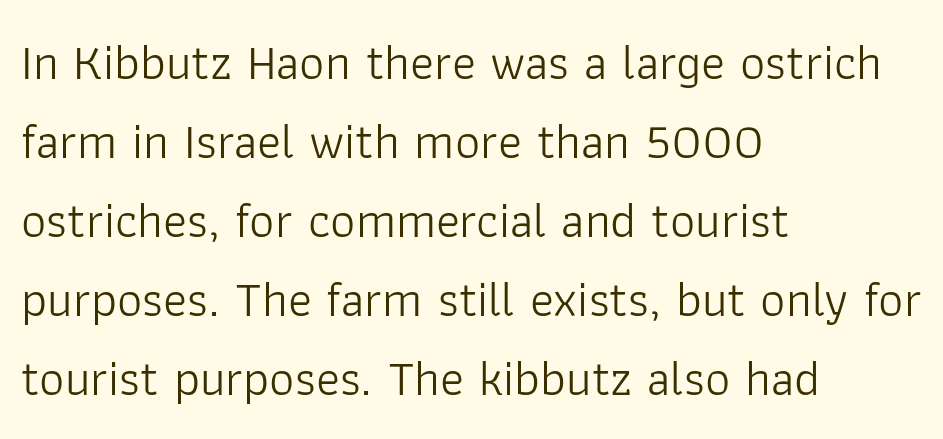
{"serif": "no", "italic": "no", "bold": "no", "weight": "light", "width": "normal", "stroke_contrast": "low", "x_height": "medium", "monospaced": "no", "underline": "no", "align": "left", "line_spacing": "normal", "line_spacing_ratio": 1.58, "letter_spacing": "normal", "letter_spacing_em": 0.0, "glyph_px": 50}
